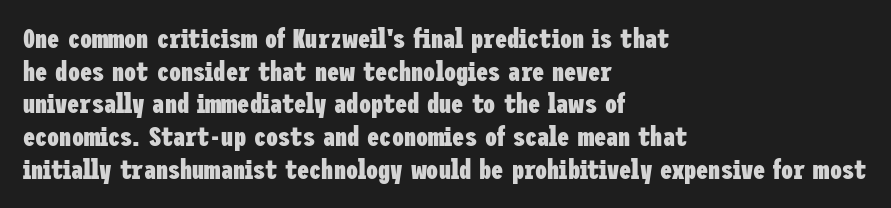
The image shows 27 px bold type, upright; set left-aligned, line spacing 1.21x, normal letter spacing, not underlined.
